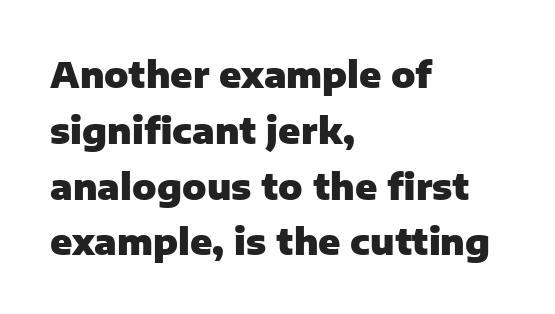
The face used here has the dense, thick strokes of a bold. Reading down the block, your eye returns to a fixed left position each line. A normal amount of white space separates one row of letters from the next. Examine the stroke ends and you'll find no serifs.
